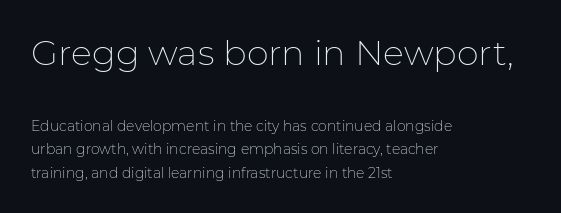
{"serif": "no", "italic": "no", "bold": "no", "weight": "thin", "width": "normal", "stroke_contrast": "low", "x_height": "medium", "monospaced": "no", "underline": "no", "align": "left", "line_spacing": "normal", "line_spacing_ratio": 1.66, "letter_spacing": "normal", "letter_spacing_em": 0.0, "larger_block": "first", "size_ratio": 2.5, "glyph_px": 35}
